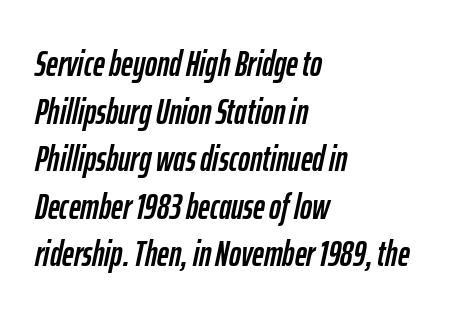
The image shows 36 px condensed type, italic (leaning right); set left-aligned, normal line spacing (1.32x), normal letter spacing, not underlined; low stroke contrast and a medium x-height.
